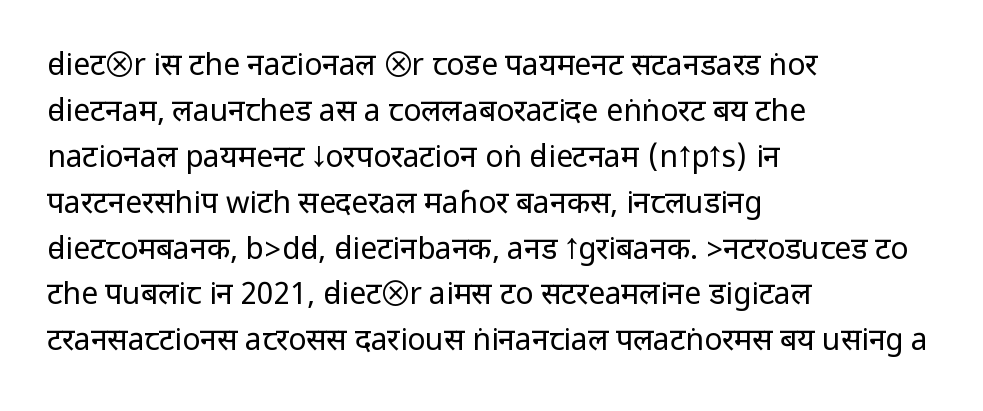
{"serif": "no", "italic": "no", "bold": "no", "weight": "regular", "width": "condensed", "stroke_contrast": "low", "underline": "no", "align": "left", "line_spacing": "normal", "line_spacing_ratio": 1.53, "letter_spacing": "normal", "letter_spacing_em": 0.0, "glyph_px": 30}
